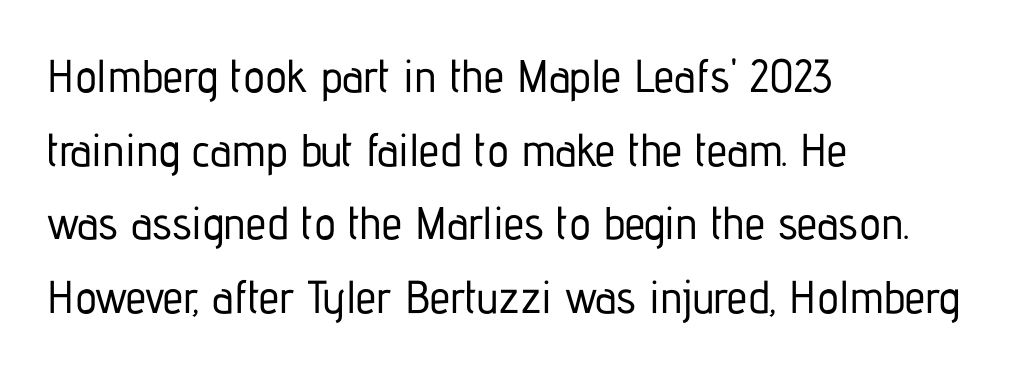
{"serif": "no", "italic": "no", "width": "condensed", "stroke_contrast": "low", "x_height": "medium", "monospaced": "no", "underline": "no", "align": "left", "line_spacing": "normal", "line_spacing_ratio": 1.6, "letter_spacing": "normal", "letter_spacing_em": 0.0, "glyph_px": 46}
